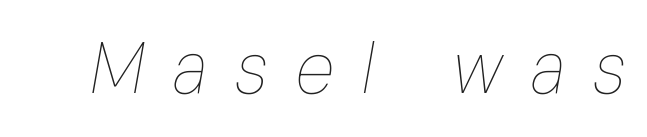
The face used here is rendered with a markedly widened letterfit. Bare-footed words on every line. The face used here is proportionally spaced, like ordinary book or web type. It's the slanting kind of type. The passage shown is not bold in any degree.
